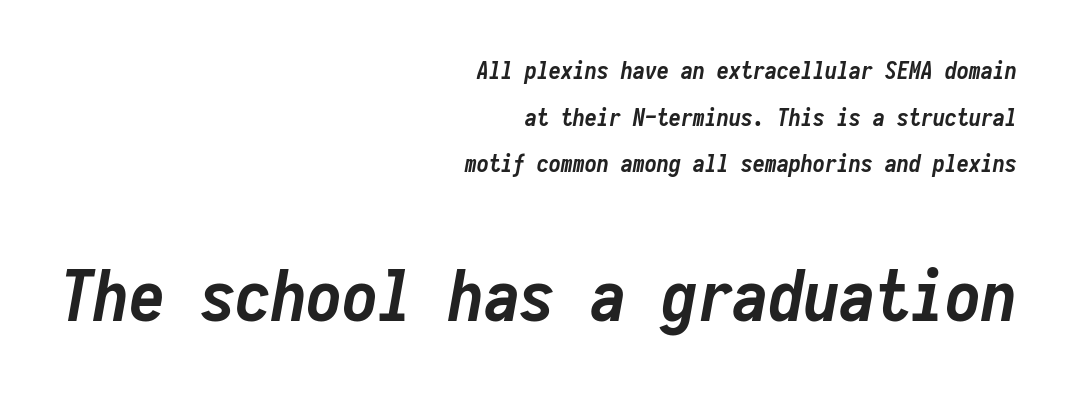
{"italic": "yes", "lean": "right", "slant_degrees": 10, "bold": "yes", "weight": "semibold", "width": "condensed", "stroke_contrast": "low", "x_height": "medium", "monospaced": "yes", "underline": "no", "align": "right", "line_spacing": "loose", "line_spacing_ratio": 1.94, "letter_spacing": "normal", "letter_spacing_em": 0.0, "larger_block": "second", "size_ratio": 2.96, "glyph_px": 71}
